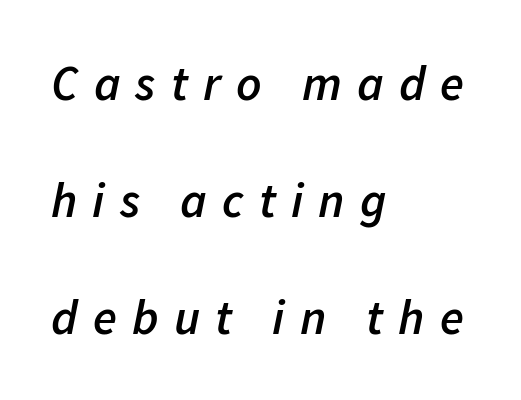
Glyph-to-glyph distance is far greater than everyday printed text. Note the varied advance widths — an 'i' is clearly narrower than an 'm'. The designer dialed line spacing up above the default. Is the block centered? No — it sits flush against the left margin.
